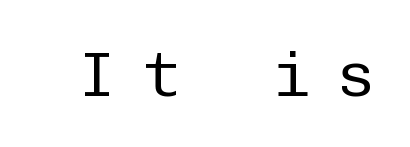
Q: Is the text bold? A: No.
Q: Is the text italic (slanted)? A: No, it is upright.
Q: Is the typeface a serif or a sans-serif typeface? A: Sans-serif.
Q: Is the text underlined? A: No.
Q: Is the spacing between letters normal or unusually wide? A: Unusually wide.
Q: Width (condensed, normal, or wide)? A: Normal.
Q: Stroke contrast? A: Low.
Q: x-height? A: Medium.
Q: Monospaced? A: Yes.
